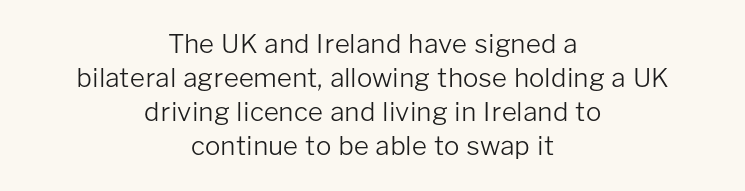
The image shows 26 px text type, upright; set centered, normal line spacing (1.31x), normal letter spacing, not underlined.
